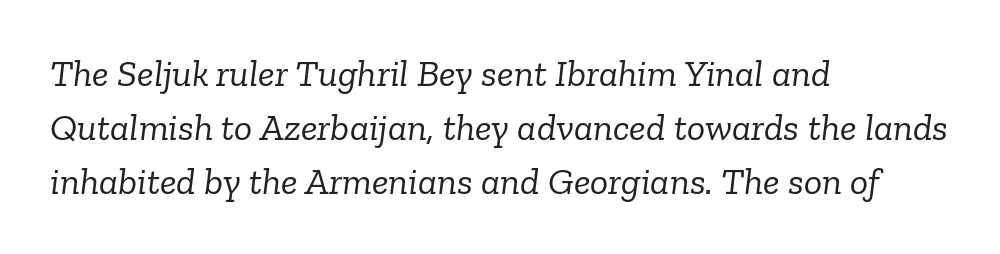
Q: Is the text bold? A: No.
Q: Is the text italic (slanted)? A: Yes, it leans right by about 6 degrees.
Q: Is the typeface a serif or a sans-serif typeface? A: Serif.
Q: Is the text underlined? A: No.
Q: How is the paragraph aligned? A: Left-aligned.
Q: Is the spacing between letters normal or unusually wide? A: Normal.
Q: Is the spacing between lines tight, normal or loose? A: Normal.
Q: Width (condensed, normal, or wide)? A: Normal.
Q: Stroke contrast? A: Low.
Q: x-height? A: Medium.
Q: Monospaced? A: No.
